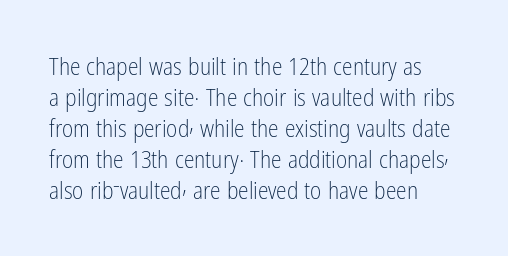
The image shows 24 px text type, upright; set left-aligned, normal line spacing (1.29x), normal letter spacing, not underlined.
